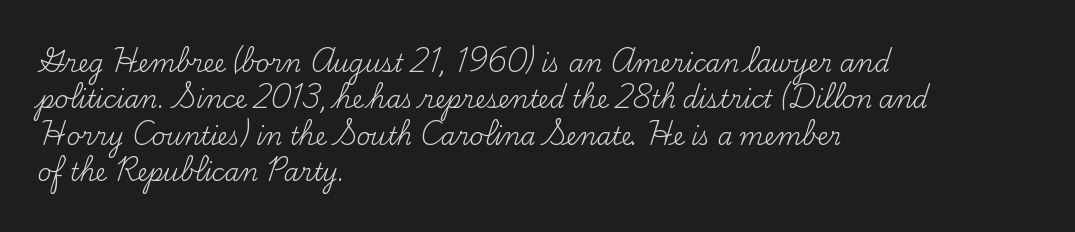
The foot of each line stays bare and open. These lines stack with their left ends in a neat column. These lines sit exactly where default settings would place them.
